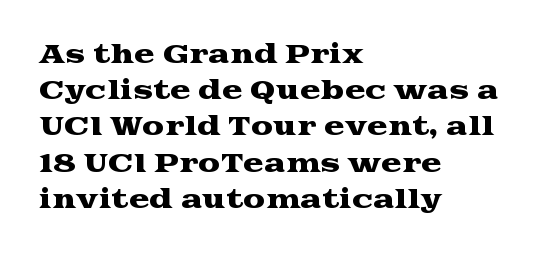
This sample keeps an unexceptional amount of space between lines. Characters follow at the spacing the type designer built in. Leftover space on each line is placed entirely after the last word. Nobody drew a line under any word here. The font's upright variant was chosen for this text.
